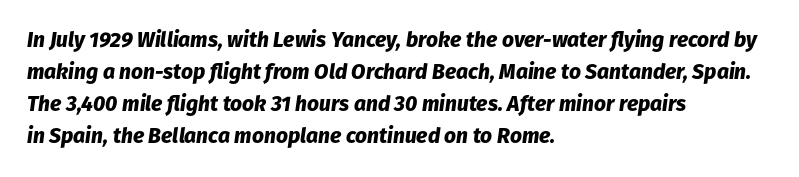
{"italic": "yes", "lean": "right", "slant_degrees": 8, "bold": "yes", "underline": "no", "align": "left", "line_spacing": "normal", "line_spacing_ratio": 1.53, "letter_spacing": "normal", "letter_spacing_em": 0.0, "glyph_px": 21}
